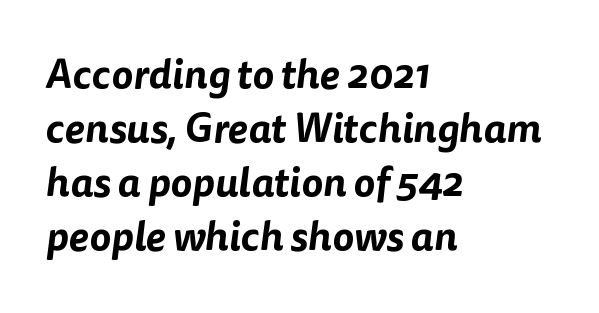
The leading is moderate, giving the passage an even texture. Anything drawn beneath the words? Only blank space. Does the type have serifs? No, each stem ends abruptly. This sample has the flowing, uneven cadence of proportional lettering. Caption: multi-line text, flush left, ragged right. The type is set solid horizontally, with unmodified tracking.
